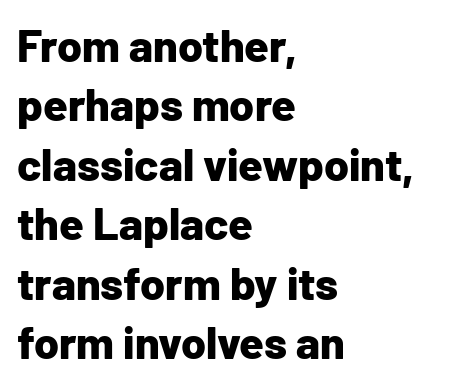
{"serif": "no", "italic": "no", "bold": "yes", "weight": "bold", "width": "normal", "stroke_contrast": "low", "x_height": "medium", "monospaced": "no", "underline": "no", "align": "left", "line_spacing": "normal", "line_spacing_ratio": 1.32, "letter_spacing": "normal", "letter_spacing_em": 0.0, "glyph_px": 45}
